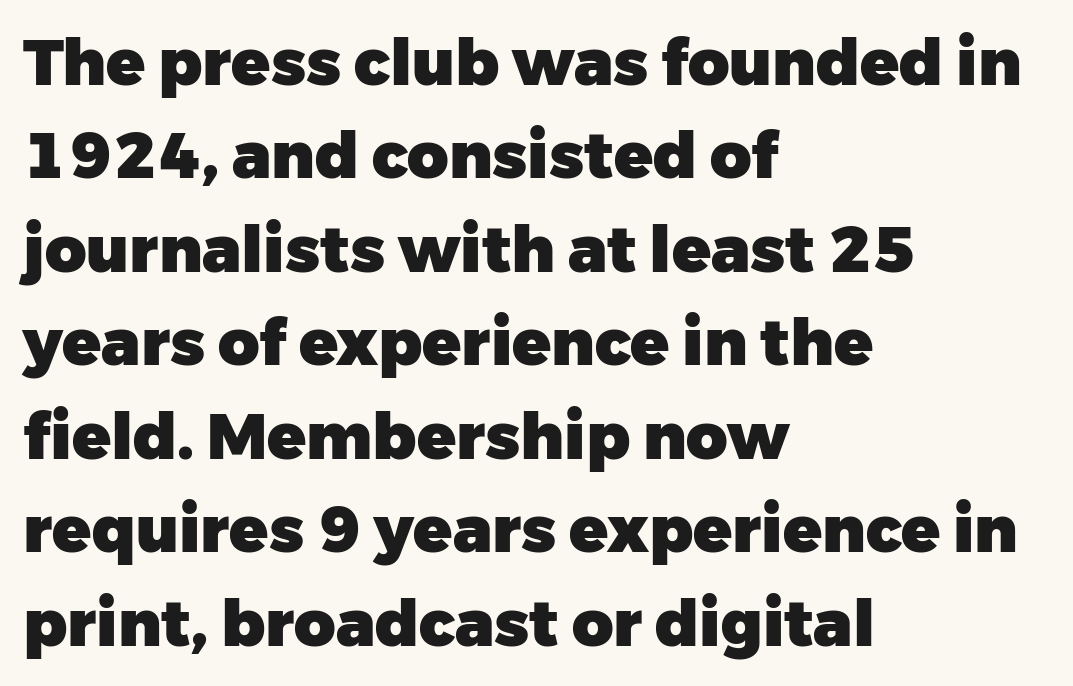
The image shows 64 px heavy sans-serif type, upright; set left-aligned, normal line spacing (1.46x), normal letter spacing, not underlined; low stroke contrast and a medium x-height.
